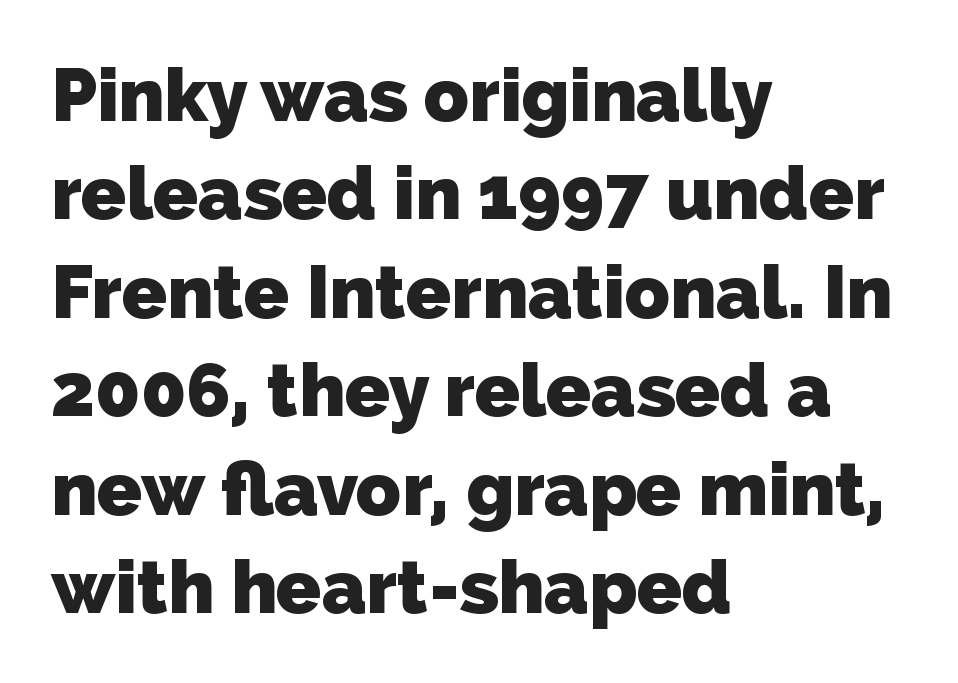
{"serif": "no", "bold": "yes", "weight": "heavy", "width": "normal", "stroke_contrast": "low", "x_height": "medium", "monospaced": "no", "underline": "no", "align": "left", "line_spacing": "normal", "line_spacing_ratio": 1.33, "letter_spacing": "normal", "letter_spacing_em": 0.0, "glyph_px": 74}
